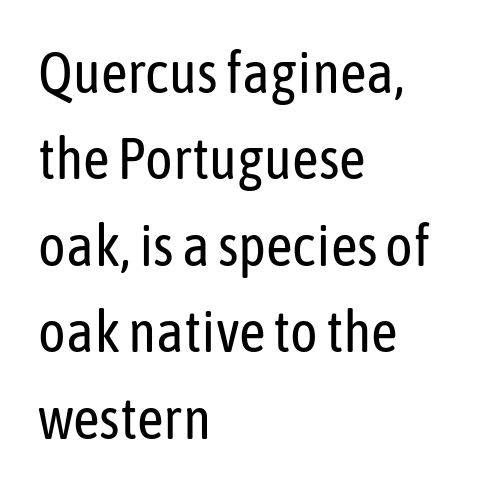
The image shows 58 px regular-weight, condensed sans-serif type, upright; set left-aligned, normal line spacing (1.49x), normal letter spacing, not underlined; low stroke contrast and a medium x-height.
